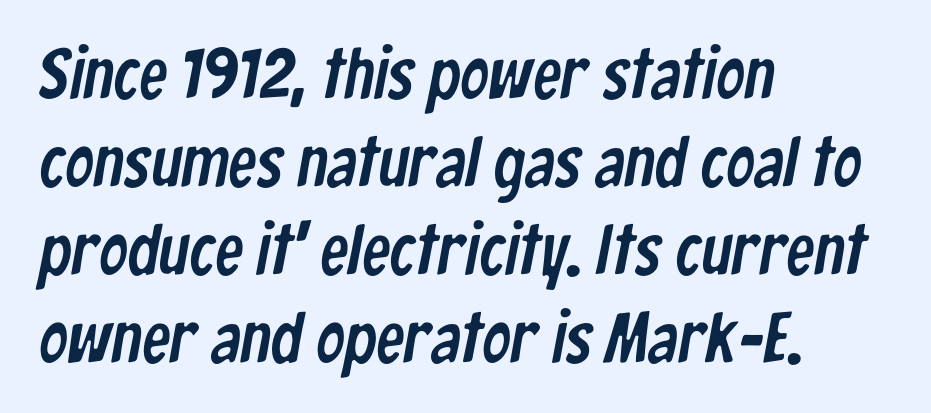
Q: Is the typeface a serif or a sans-serif typeface? A: Sans-serif.
Q: Is the text underlined? A: No.
Q: How is the paragraph aligned? A: Left-aligned.
Q: Is the spacing between letters normal or unusually wide? A: Normal.
Q: Width (condensed, normal, or wide)? A: Condensed.
Q: Stroke contrast? A: Low.
Q: x-height? A: Medium.
Q: Monospaced? A: No.
